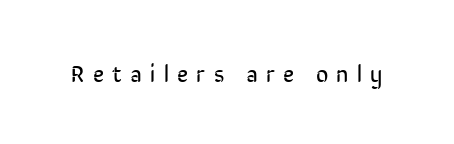
The image shows 24 px text type, upright; set unusually wide letter spacing (+0.35 em), not underlined.
